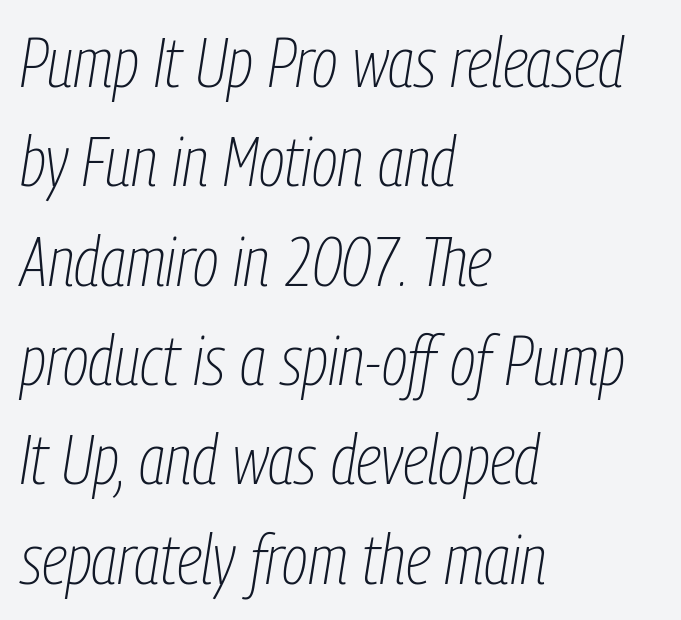
{"italic": "yes", "lean": "right", "slant_degrees": 9, "bold": "no", "weight": "thin", "width": "condensed", "stroke_contrast": "low", "x_height": "medium", "monospaced": "no", "underline": "no", "align": "left", "line_spacing": "normal", "line_spacing_ratio": 1.44, "letter_spacing": "normal", "letter_spacing_em": 0.0, "glyph_px": 69}
